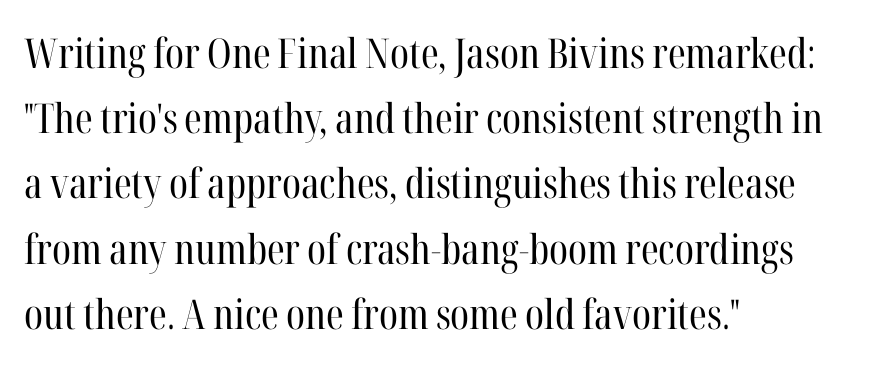
Short note: letters normally spaced. Stroke mass is kept to a normal reading level or below. Serif or sans? Serif — the stroke terminals have little feet. Nope, not italic — everything's standing straight. The leading is moderate, giving the passage an even texture. Descenders are the only things crossing below the line.
